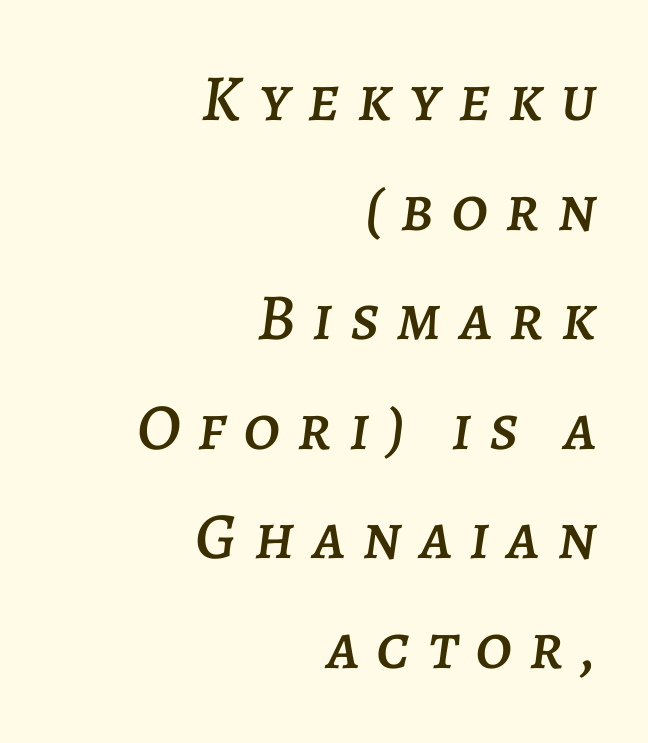
The image shows 66 px text type, italic (leaning right); set right-aligned, normal line spacing (1.66x), unusually wide letter spacing (+0.26 em), not underlined; low stroke contrast and a large x-height.
